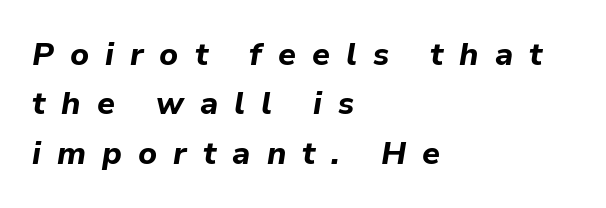
The image shows 32 px bold type, italic (leaning right); set left-aligned, normal line spacing (1.54x), unusually wide letter spacing (+0.5 em), not underlined; low stroke contrast and a medium x-height.
